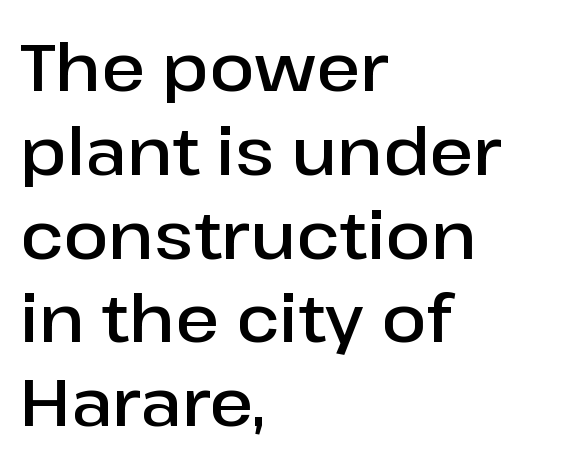
The image shows 66 px semibold sans-serif type, upright; set left-aligned, normal line spacing (1.27x), normal letter spacing, not underlined; low stroke contrast and a medium x-height.
